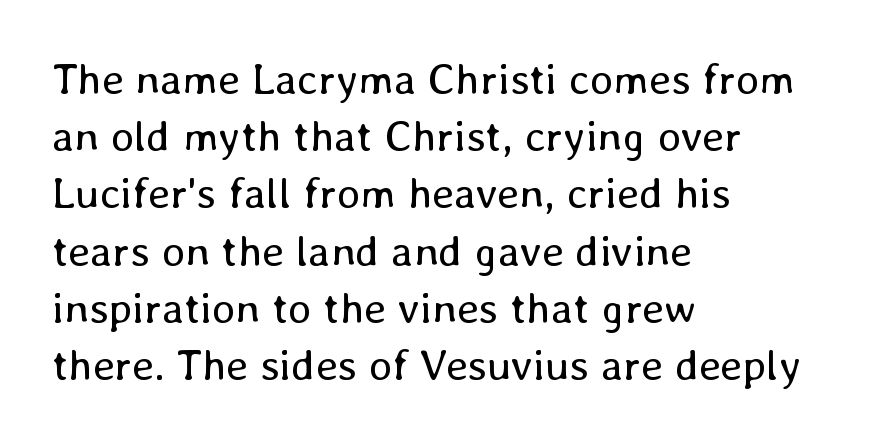
Upright lettering throughout. Tracking value appears to be zero — textbook default spacing. Unmarked baselines from the first word to the last. Counters stay open thanks to moderate or lighter strokes.
